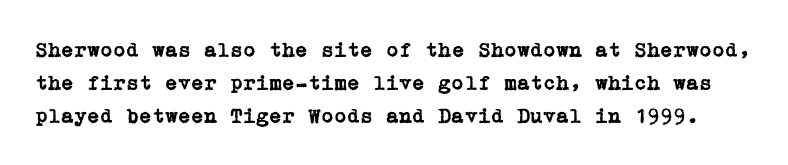
The lines sit at an ordinary, default distance from one another. Short note: letters normally spaced. Beneath every word, the page is bare. The type sits square on the baseline with zero lean.
